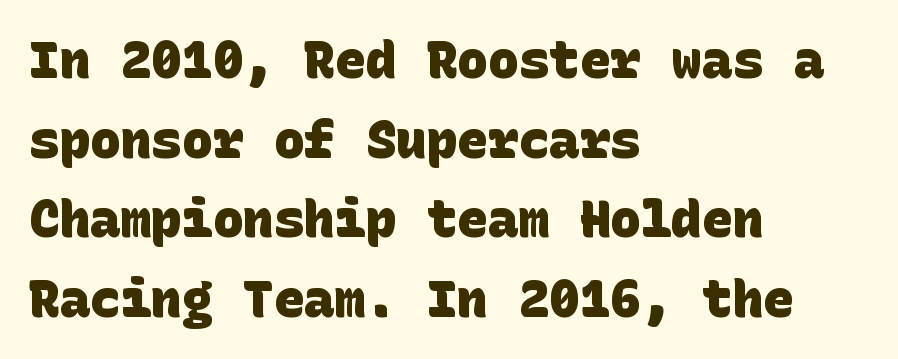
Here the glyphs are tracked normally, forming tight word shapes. A full-strength bold gives these letters their thick strokes. The passage is arranged the way most books set body copy — flush left. The vertical gap from one line to the next is medium. The space directly below the letters is spotless.
